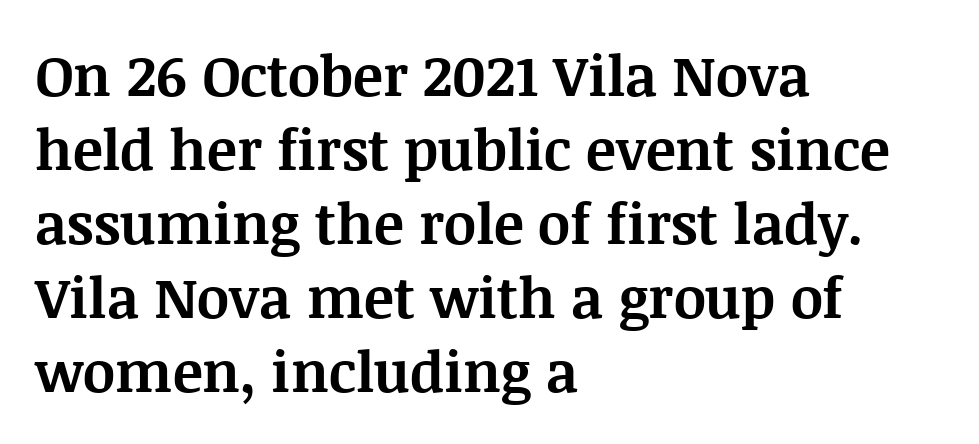
The image shows 56 px bold serif type, upright; set left-aligned, normal line spacing (1.32x), normal letter spacing, not underlined; medium stroke contrast and a large x-height.
